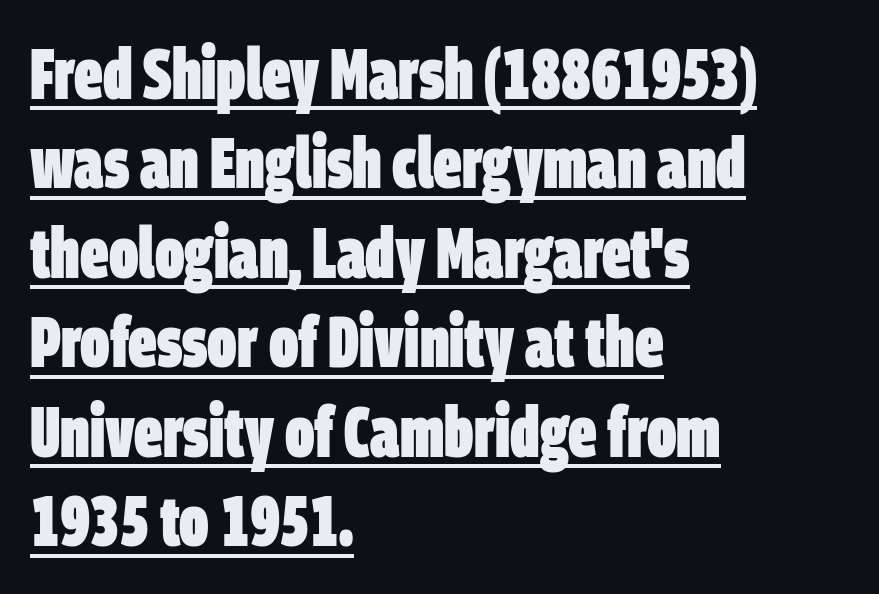
Q: Is the text bold? A: Yes.
Q: Is the typeface a serif or a sans-serif typeface? A: Sans-serif.
Q: Is the text underlined? A: Yes.
Q: How is the paragraph aligned? A: Left-aligned.
Q: Is the spacing between letters normal or unusually wide? A: Normal.
Q: Is the spacing between lines tight, normal or loose? A: Normal.
Q: Width (condensed, normal, or wide)? A: Condensed.
Q: Stroke contrast? A: Low.
Q: x-height? A: Large.
Q: Monospaced? A: No.
